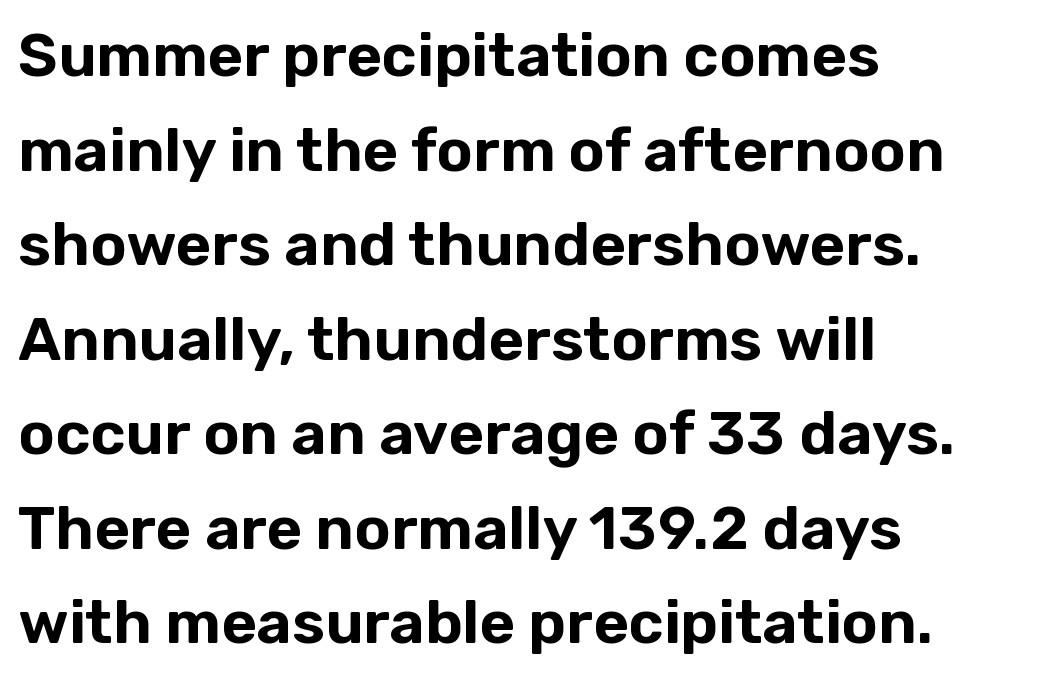
A typesetter would call this leading conventional body-copy spacing. The letters advance in unequal steps, a hallmark of proportional type. The setting favours the left margin, as ordinary paragraphs usually do. The rendering shows plain stroke endings on the letterforms — a sans-serif design. The horizontal fit of the characters is conventional and even.
